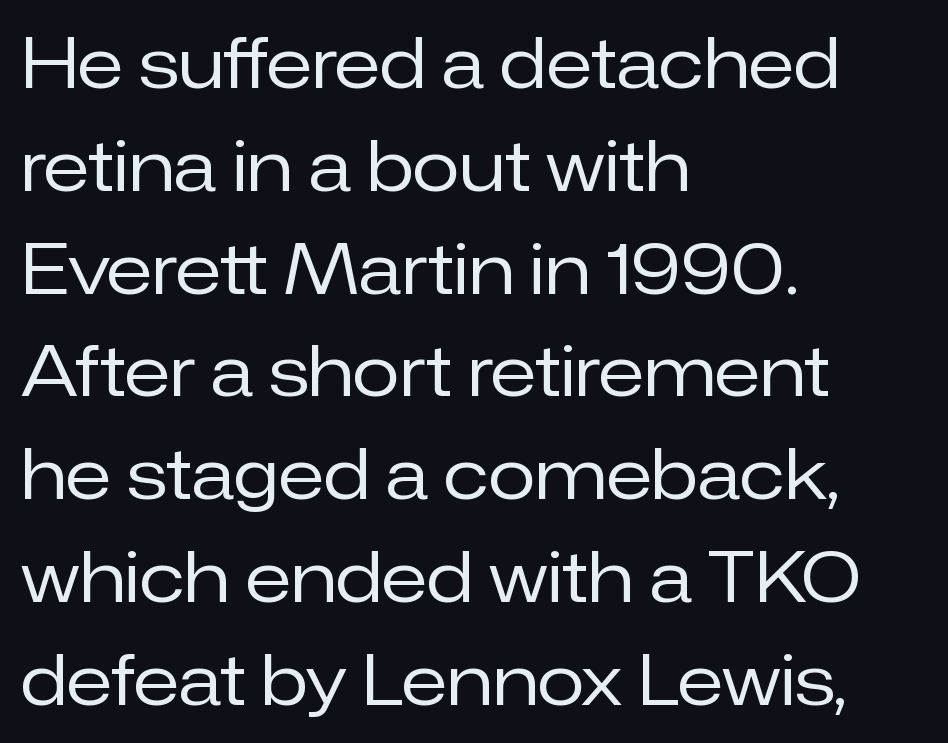
Q: Is the text bold? A: No.
Q: Is the text italic (slanted)? A: No, it is upright.
Q: Is the typeface a serif or a sans-serif typeface? A: Sans-serif.
Q: Is the text underlined? A: No.
Q: How is the paragraph aligned? A: Left-aligned.
Q: Is the spacing between letters normal or unusually wide? A: Normal.
Q: Is the spacing between lines tight, normal or loose? A: Normal.
Q: Width (condensed, normal, or wide)? A: Normal.
Q: Stroke contrast? A: Low.
Q: x-height? A: Medium.
Q: Monospaced? A: No.
